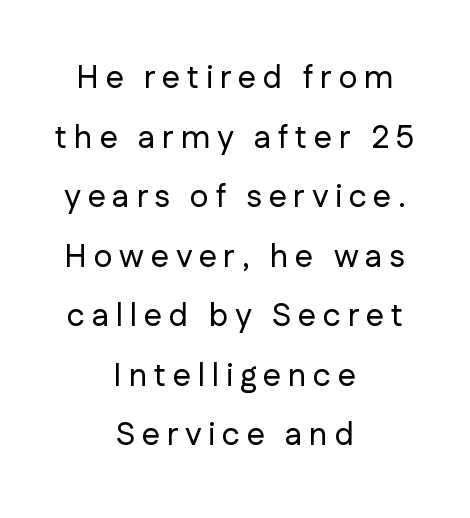
The passage shown is typed in a proportional face where columns would drift. Reading down the block, each line starts at a different indent, mirrored at its end. Font category for this specimen: sans-serif. Look at the tracking — it's clearly loosened, letters drifting apart. You can tell it's not italic because the verticals are truly vertical. Glance below the letters and you will spot only blank space.
